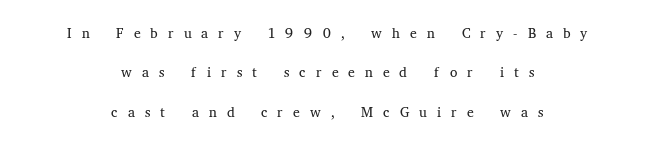
The image shows 21 px text type, upright; set centered, line spacing 1.87x, unusually wide letter spacing (+0.48 em), not underlined.
